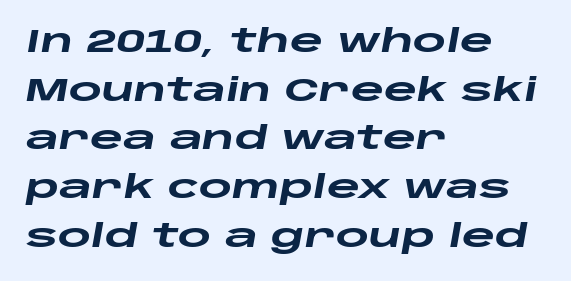
{"italic": "yes", "lean": "right", "slant_degrees": 10, "bold": "yes", "weight": "heavy", "width": "wide", "stroke_contrast": "low", "x_height": "large", "monospaced": "no", "underline": "no", "align": "left", "line_spacing": "normal", "line_spacing_ratio": 1.52, "letter_spacing": "normal", "letter_spacing_em": 0.0, "glyph_px": 32}
